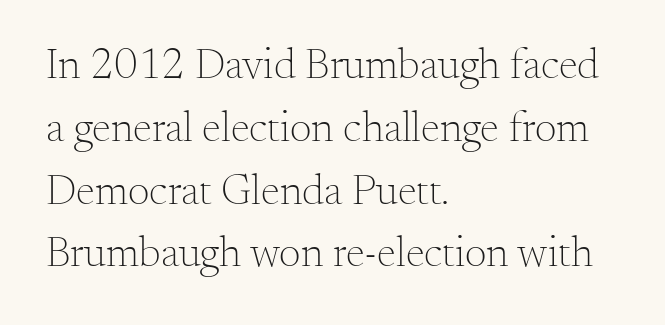
{"serif": "yes", "italic": "no", "bold": "no", "weight": "light", "width": "normal", "stroke_contrast": "medium", "x_height": "small", "monospaced": "no", "underline": "no", "align": "left", "line_spacing": "normal", "line_spacing_ratio": 1.46, "letter_spacing": "normal", "letter_spacing_em": 0.0, "glyph_px": 43}
